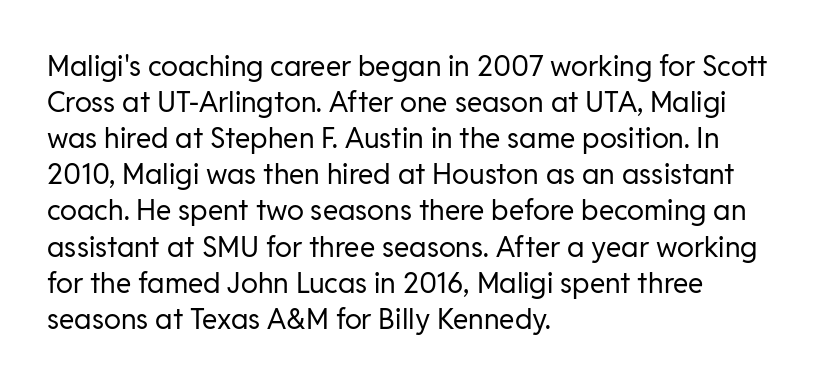
Q: Is the text bold? A: No.
Q: Is the text italic (slanted)? A: No, it is upright.
Q: Is the typeface a serif or a sans-serif typeface? A: Sans-serif.
Q: Is the text underlined? A: No.
Q: How is the paragraph aligned? A: Left-aligned.
Q: Is the spacing between letters normal or unusually wide? A: Normal.
Q: Is the spacing between lines tight, normal or loose? A: Normal.
Q: Width (condensed, normal, or wide)? A: Normal.
Q: Stroke contrast? A: Low.
Q: x-height? A: Medium.
Q: Monospaced? A: No.
